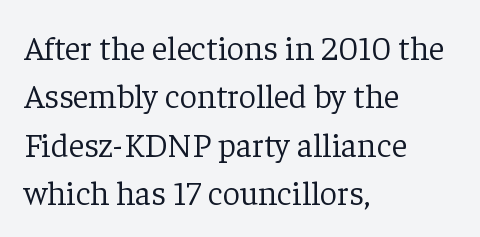
{"serif": "yes", "italic": "no", "bold": "no", "weight": "light", "width": "normal", "stroke_contrast": "low", "x_height": "medium", "monospaced": "no", "underline": "no", "align": "left", "line_spacing": "normal", "line_spacing_ratio": 1.42, "letter_spacing": "normal", "letter_spacing_em": 0.0, "glyph_px": 34}
